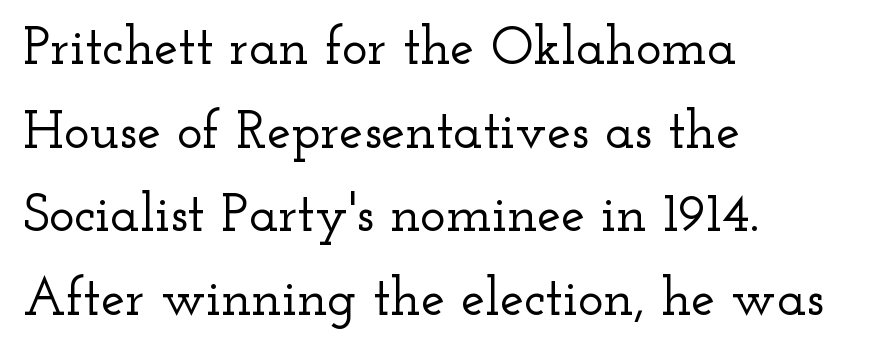
The image shows 54 px wide serif type, upright; set left-aligned, normal line spacing (1.55x), normal letter spacing, not underlined; low stroke contrast and a small x-height.
